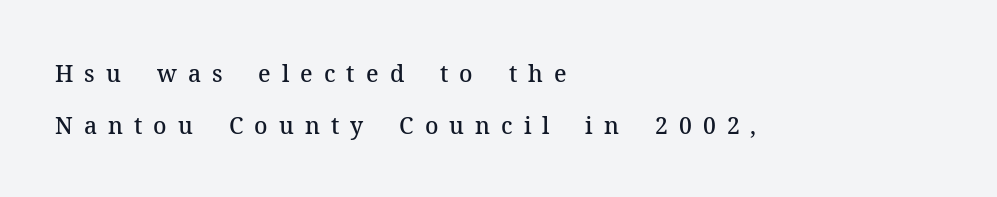
Q: Is the text bold? A: Semi-bold.
Q: Is the text italic (slanted)? A: No, it is upright.
Q: Is the text underlined? A: No.
Q: How is the paragraph aligned? A: Left-aligned.
Q: Is the spacing between letters normal or unusually wide? A: Unusually wide.
Q: Is the spacing between lines tight, normal or loose? A: Loose.
